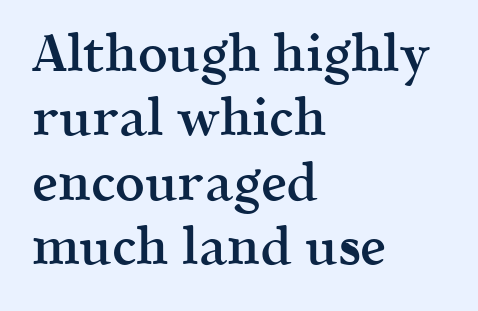
The image shows 52 px semibold serif type, upright; set left-aligned, line spacing 1.24x, normal letter spacing, not underlined; a medium x-height.
